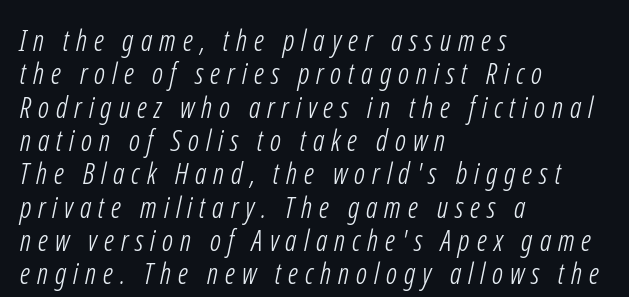
The image shows 29 px light, condensed sans-serif type; set left-aligned, tight line spacing (1.15x), unusually wide letter spacing (+0.24 em), not underlined; low stroke contrast and a medium x-height.
